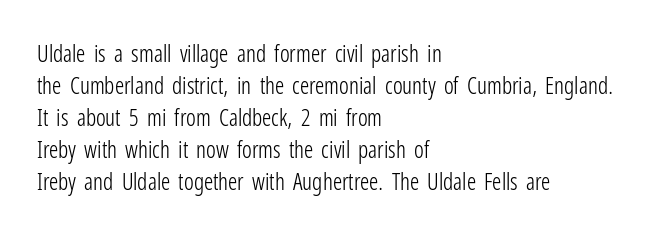
The image shows 23 px text type, upright; set left-aligned, normal line spacing (1.39x), normal letter spacing, not underlined.
